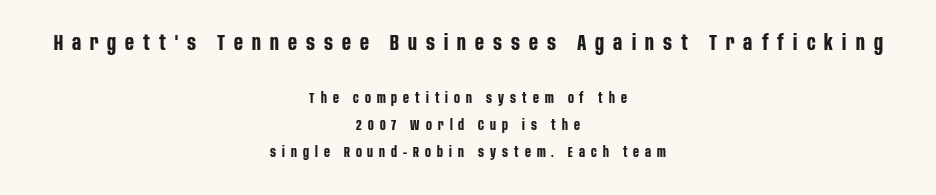
A student would call this center alignment; a typographer would say set centered. Vertical strokes here are truly vertical. Typographic density is high because the face is bold. Does the bottom block carry the larger type? No, the top block does.
